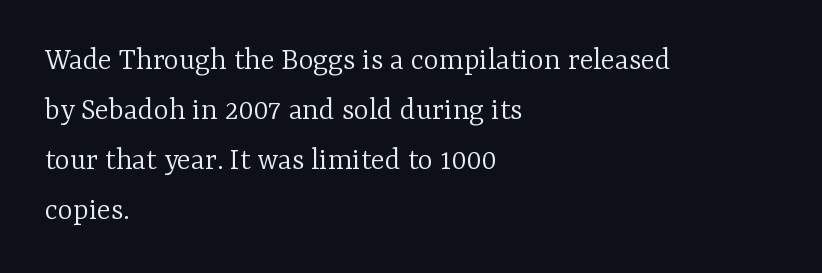
{"serif": "yes", "italic": "no", "bold": "no", "weight": "light", "width": "normal", "stroke_contrast": "low", "x_height": "medium", "monospaced": "no", "underline": "no", "align": "left", "line_spacing": "normal", "line_spacing_ratio": 1.56, "letter_spacing": "normal", "letter_spacing_em": 0.0, "glyph_px": 32}
